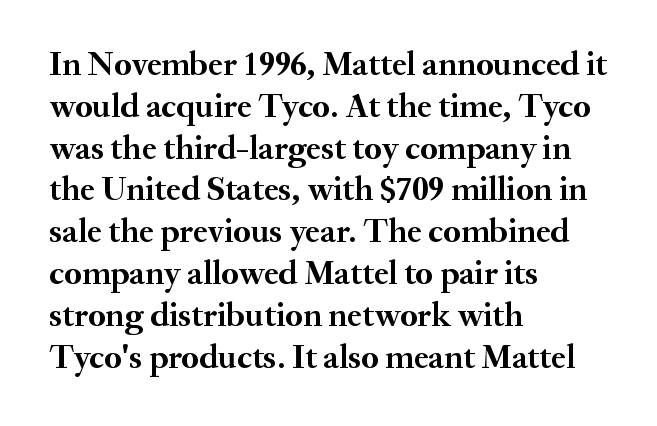
Q: Is the text bold? A: Yes.
Q: Is the text italic (slanted)? A: No, it is upright.
Q: Is the typeface a serif or a sans-serif typeface? A: Serif.
Q: Is the text underlined? A: No.
Q: How is the paragraph aligned? A: Left-aligned.
Q: Is the spacing between letters normal or unusually wide? A: Normal.
Q: Width (condensed, normal, or wide)? A: Normal.
Q: Stroke contrast? A: Medium.
Q: x-height? A: Small.
Q: Monospaced? A: No.
